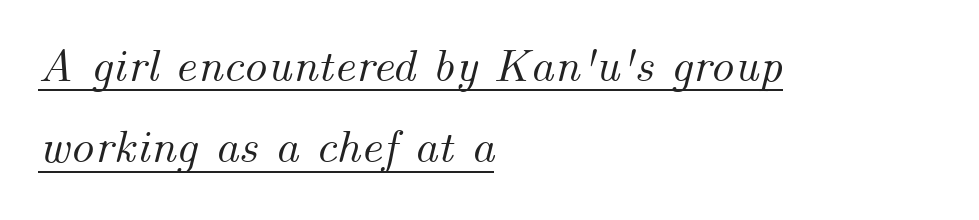
Letter spacing: default. A student would call this left alignment; a typographer would say flush left, rag right. Yep, that's italic — everything's leaning. Emphasis is given by a line drawn under the lettering. Here the designer chose a conventional face with non-uniform glyph widths.
